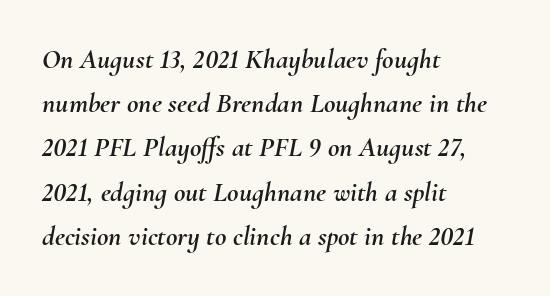
The image shows 28 px text type, italic (leaning right); set left-aligned, normal line spacing (1.58x), normal letter spacing, not underlined; medium stroke contrast and a small x-height.
